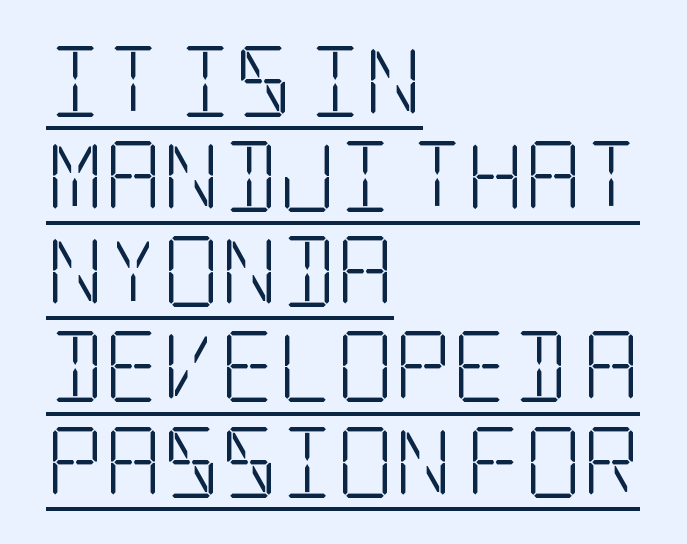
{"serif": "yes", "italic": "no", "bold": "no", "weight": "light", "width": "condensed", "stroke_contrast": "low", "x_height": "large", "underline": "yes", "align": "left", "line_spacing": "normal", "line_spacing_ratio": 1.34, "letter_spacing": "normal", "letter_spacing_em": 0.0, "glyph_px": 71}
